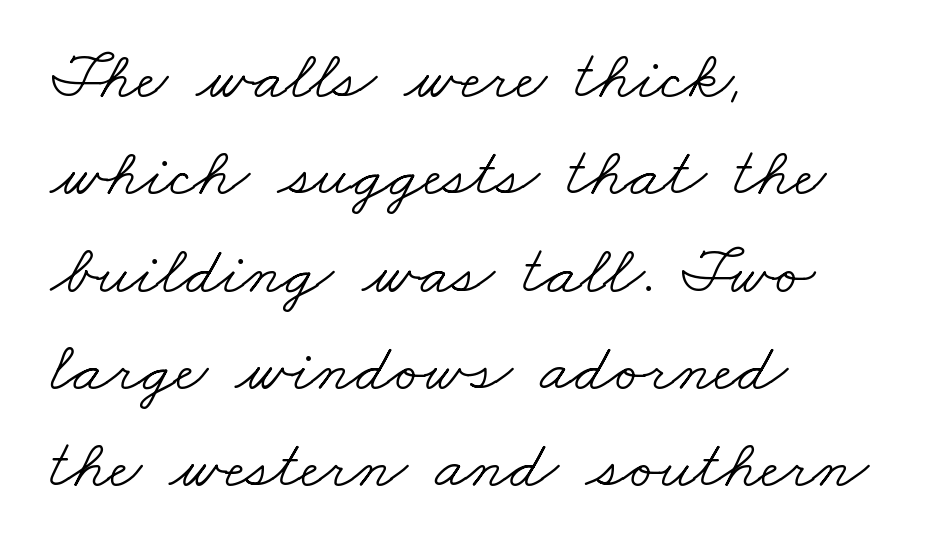
Q: Is the text bold? A: No.
Q: Is the typeface a serif or a sans-serif typeface? A: Serif.
Q: Is the text underlined? A: No.
Q: How is the paragraph aligned? A: Left-aligned.
Q: Is the spacing between letters normal or unusually wide? A: Normal.
Q: Is the spacing between lines tight, normal or loose? A: Normal.
Q: Width (condensed, normal, or wide)? A: Wide.
Q: Stroke contrast? A: Low.
Q: x-height? A: Small.
Q: Monospaced? A: No.
